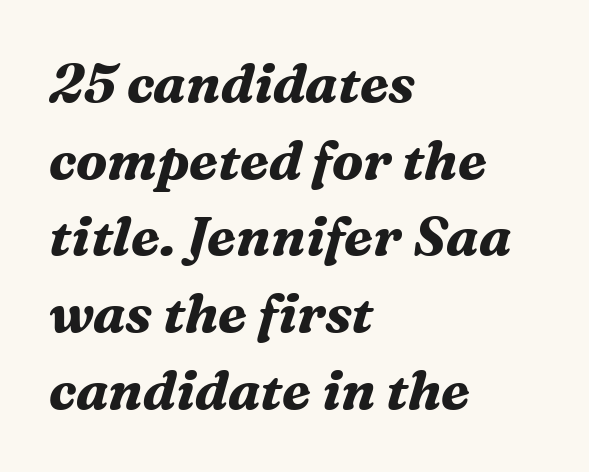
{"serif": "yes", "italic": "yes", "lean": "right", "slant_degrees": 16, "bold": "yes", "weight": "bold", "width": "normal", "stroke_contrast": "medium", "x_height": "medium", "monospaced": "no", "underline": "no", "align": "left", "line_spacing": "normal", "line_spacing_ratio": 1.42, "letter_spacing": "normal", "letter_spacing_em": 0.0, "glyph_px": 54}
